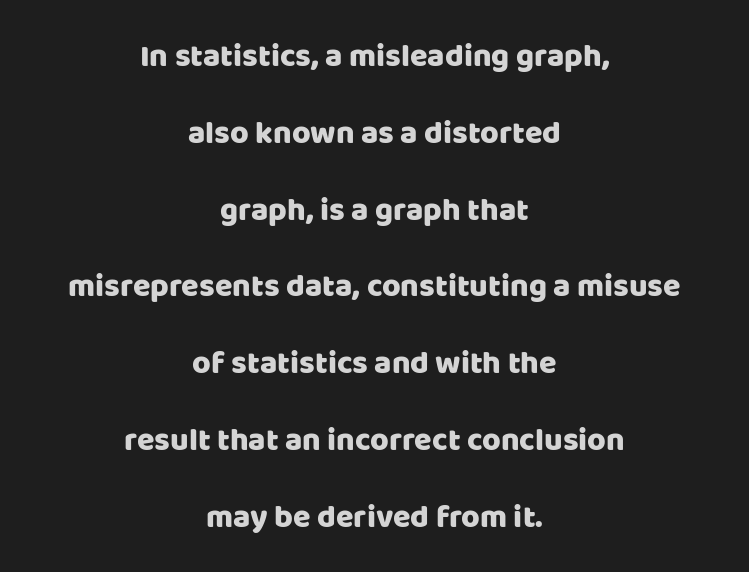
Horizontal alignment here is central, giving a formal, balanced look. Glance below the letters and you will spot only blank space. This sample uses plain, unmodified letter spacing. The axis of the letterforms is exactly vertical.
